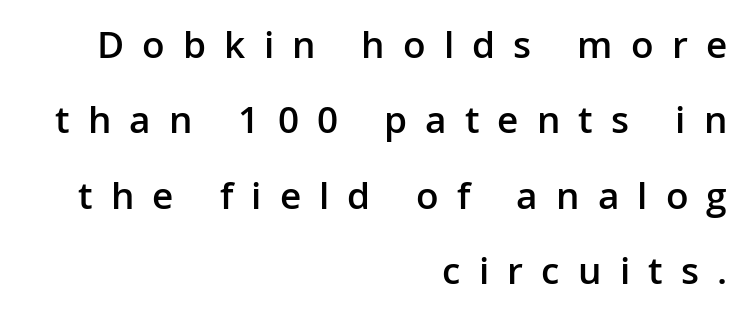
Q: Is the text bold? A: Semi-bold.
Q: Is the text italic (slanted)? A: No, it is upright.
Q: Is the typeface a serif or a sans-serif typeface? A: Sans-serif.
Q: Is the text underlined? A: No.
Q: How is the paragraph aligned? A: Right-aligned.
Q: Is the spacing between letters normal or unusually wide? A: Unusually wide.
Q: Is the spacing between lines tight, normal or loose? A: Loose.
Q: Width (condensed, normal, or wide)? A: Normal.
Q: Stroke contrast? A: Low.
Q: x-height? A: Medium.
Q: Monospaced? A: No.
